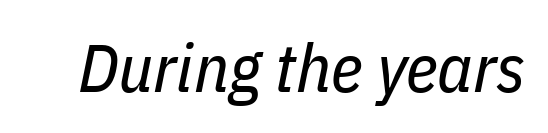
No heavy texture on the line: the type isn't bold. Rule under the text: the space is simply empty. A typesetter would call this proportional, since set widths differ per character. Tracking value appears to be zero — textbook default spacing.
